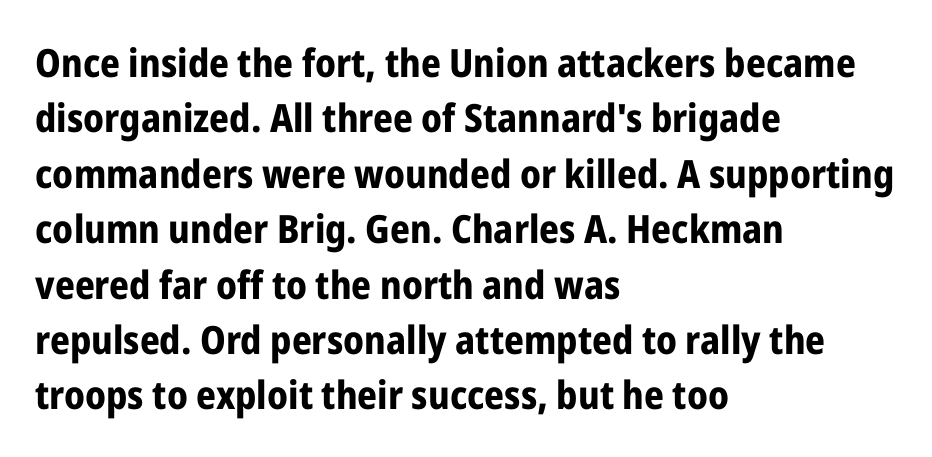
{"serif": "no", "italic": "no", "bold": "yes", "weight": "bold", "width": "condensed", "stroke_contrast": "low", "x_height": "medium", "monospaced": "no", "underline": "no", "align": "left", "line_spacing": "normal", "line_spacing_ratio": 1.42, "letter_spacing": "normal", "letter_spacing_em": 0.0, "glyph_px": 39}
